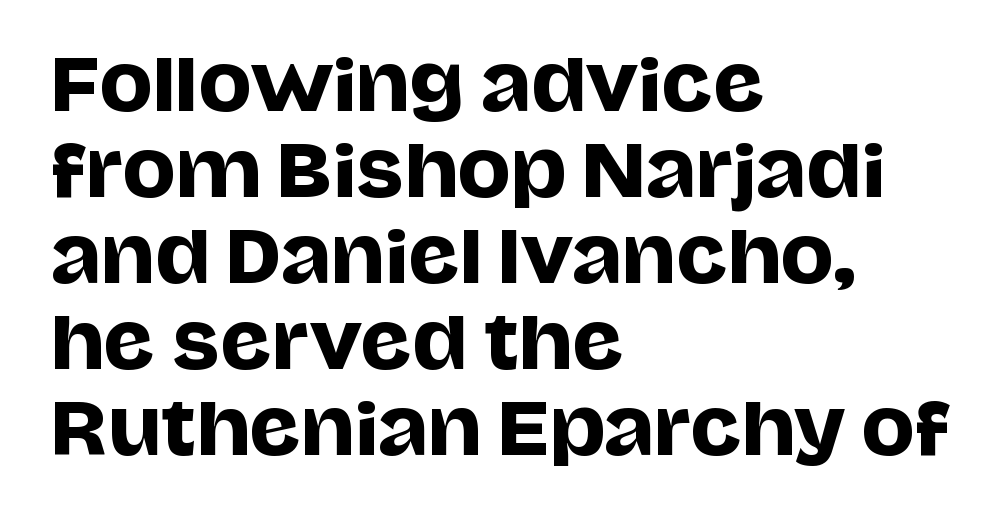
The image shows 71 px sans-serif type, upright; set left-aligned, line spacing 1.21x, normal letter spacing, not underlined; low stroke contrast and a large x-height.
